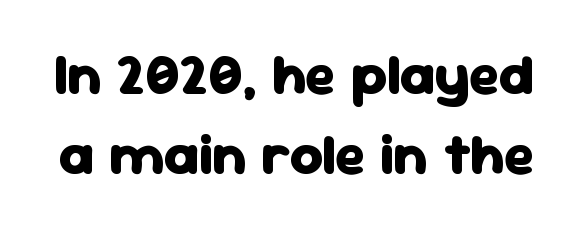
Q: Is the text bold? A: Yes.
Q: Is the text italic (slanted)? A: No, it is upright.
Q: Is the typeface a serif or a sans-serif typeface? A: Sans-serif.
Q: Is the text underlined? A: No.
Q: Is the spacing between letters normal or unusually wide? A: Normal.
Q: Is the spacing between lines tight, normal or loose? A: Normal.
Q: Width (condensed, normal, or wide)? A: Normal.
Q: Stroke contrast? A: Low.
Q: x-height? A: Medium.
Q: Monospaced? A: No.
